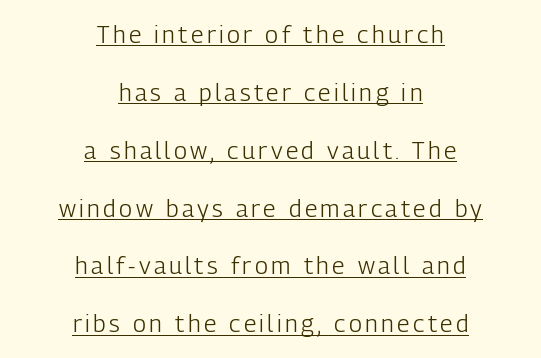
{"italic": "no", "bold": "no", "underline": "yes", "align": "center", "line_spacing": "loose", "line_spacing_ratio": 2.41, "glyph_px": 24}
